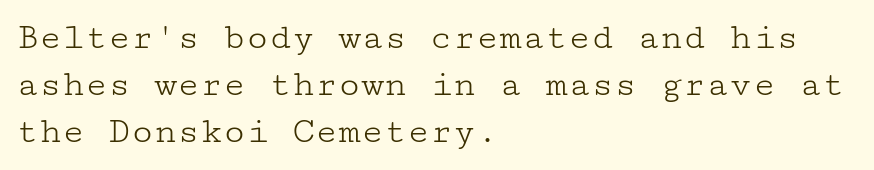
Q: Is the text bold? A: No.
Q: Is the text italic (slanted)? A: No, it is upright.
Q: Is the typeface a serif or a sans-serif typeface? A: Serif.
Q: Is the text underlined? A: No.
Q: How is the paragraph aligned? A: Left-aligned.
Q: Is the spacing between letters normal or unusually wide? A: Normal.
Q: Width (condensed, normal, or wide)? A: Wide.
Q: Stroke contrast? A: Low.
Q: x-height? A: Medium.
